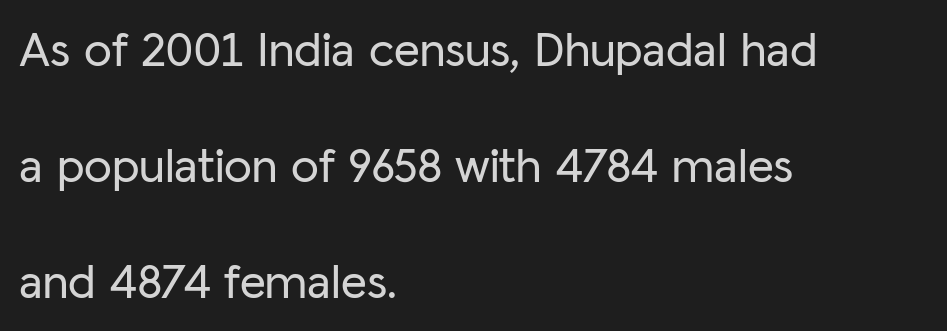
Does the type have serifs? No, each stem ends abruptly. The letters advance in unequal steps, a hallmark of proportional type. Summary of vertical rhythm: relaxed, with wide interline spacing. Caption: multi-line text, flush left, ragged right. The letters stand straight up with perfectly vertical stems.
